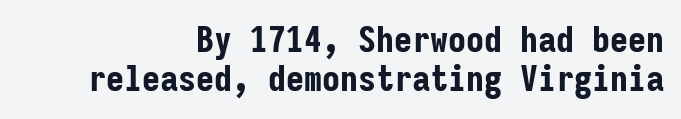
{"serif": "no", "italic": "no", "bold": "yes", "weight": "bold", "width": "condensed", "stroke_contrast": "low", "x_height": "medium", "monospaced": "yes", "underline": "no", "align": "right", "line_spacing": "tight", "line_spacing_ratio": 1.08, "letter_spacing": "normal", "letter_spacing_em": 0.0, "glyph_px": 36}
